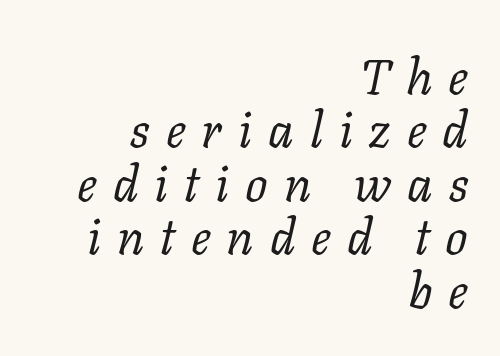
The image shows 50 px regular-weight serif type, italic (leaning right); set right-aligned, tight line spacing (1.07x), unusually wide letter spacing (+0.32 em), not underlined; low stroke contrast and a medium x-height.
